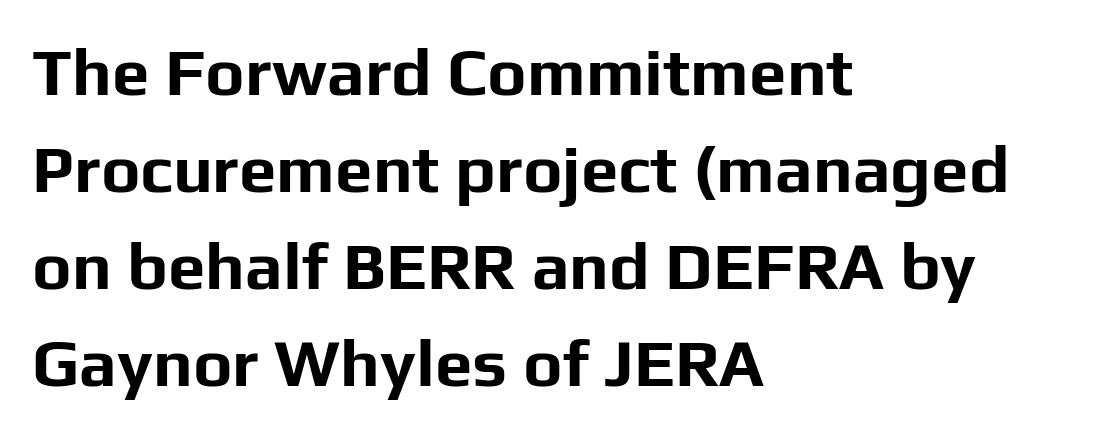
Letterform terminals end flat and unadorned throughout the passage. Layout note: lines flush left. Here the designer chose a conventional face with non-uniform glyph widths. A typesetter would call this leading conventional body-copy spacing.
